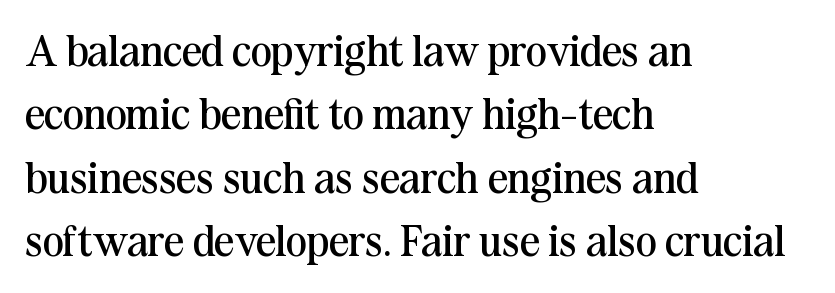
The image shows 44 px regular-weight serif type, upright; set left-aligned, normal line spacing (1.44x), normal letter spacing, not underlined; medium stroke contrast and a medium x-height.
